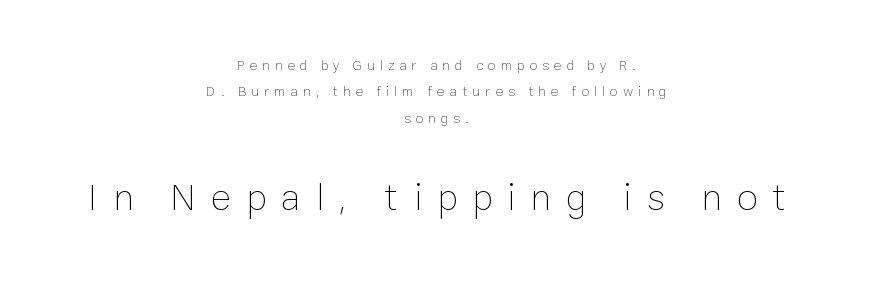
Has an underline been added? It has not. Scale increases going downward across the two blocks. The face used here is proportionally spaced, like ordinary book or web type. Loose tracking; the words dissolve into strings of separated letters. The typesetting does not lean heavy: it is not bold.
